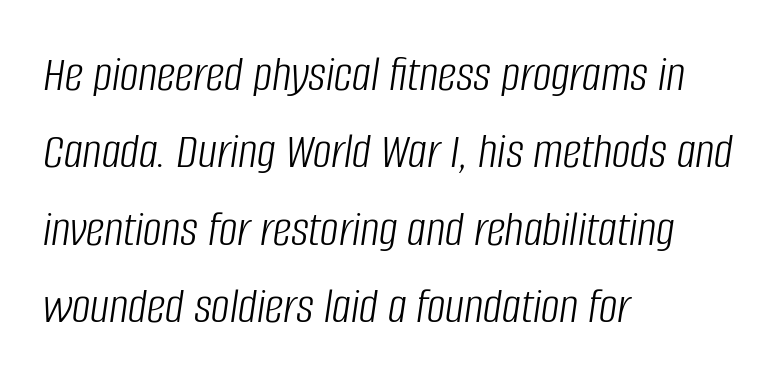
Q: Is the text bold? A: No.
Q: Is the text italic (slanted)? A: Yes, it leans right by about 8 degrees.
Q: Is the text underlined? A: No.
Q: How is the paragraph aligned? A: Left-aligned.
Q: Is the spacing between letters normal or unusually wide? A: Normal.
Q: Is the spacing between lines tight, normal or loose? A: Normal.
Q: Width (condensed, normal, or wide)? A: Condensed.
Q: Stroke contrast? A: Low.
Q: x-height? A: Large.
Q: Monospaced? A: No.
